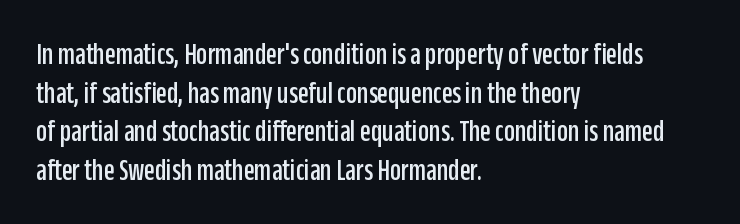
The image shows 31 px condensed sans-serif type, upright; set left-aligned, normal line spacing (1.25x), normal letter spacing, not underlined; low stroke contrast and a large x-height.
